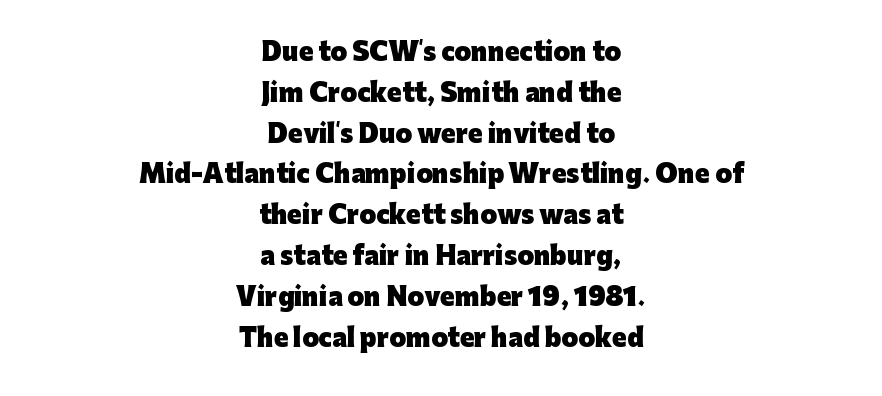
The image shows 24 px bold type, upright; set centered, normal line spacing (1.7x), normal letter spacing, not underlined.
